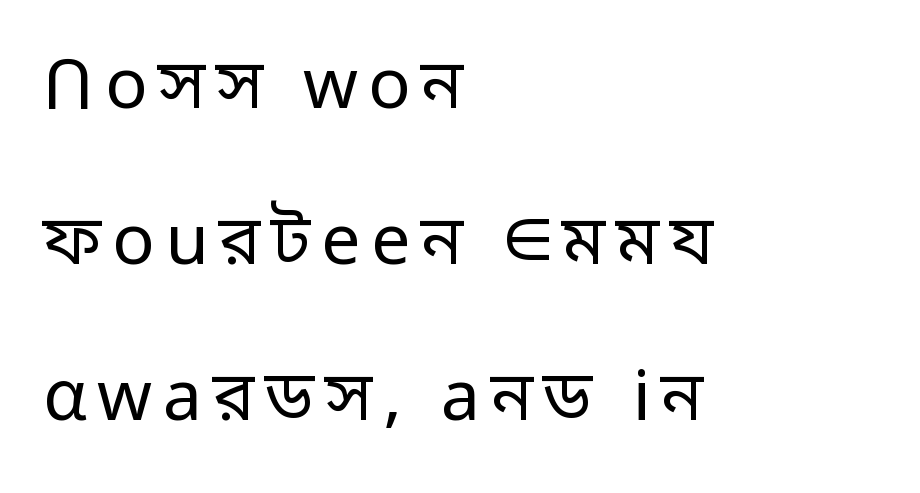
Anything drawn beneath the words? Only blank space. Is this a heavy cut? Hardly; it is regular or lighter. Observe the absence of serifs on each vertical stroke in this sample. The setting favours the left margin, as ordinary paragraphs usually do.
